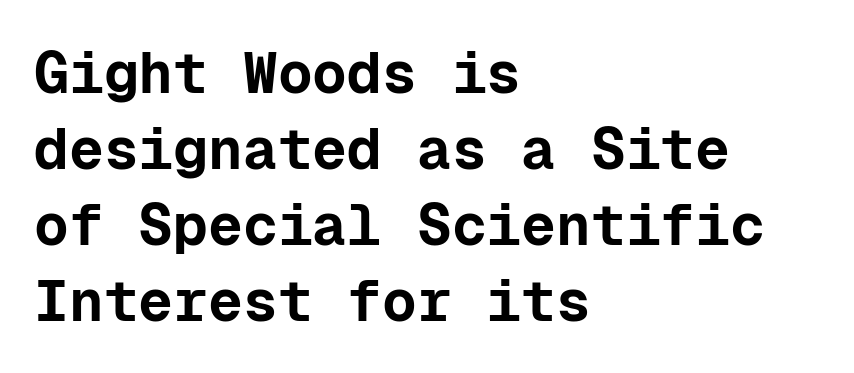
Q: Is the text bold? A: Yes.
Q: Is the text italic (slanted)? A: No, it is upright.
Q: Is the typeface a serif or a sans-serif typeface? A: Sans-serif.
Q: Is the text underlined? A: No.
Q: How is the paragraph aligned? A: Left-aligned.
Q: Is the spacing between letters normal or unusually wide? A: Normal.
Q: Is the spacing between lines tight, normal or loose? A: Normal.
Q: Width (condensed, normal, or wide)? A: Normal.
Q: Stroke contrast? A: Low.
Q: x-height? A: Medium.
Q: Monospaced? A: Yes.
